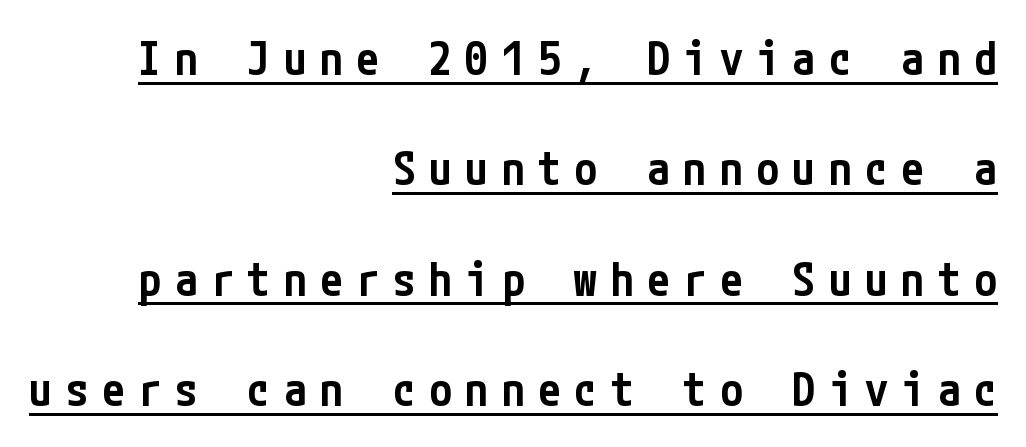
{"serif": "no", "italic": "no", "bold": "semi", "weight": "semibold", "width": "condensed", "stroke_contrast": "low", "x_height": "medium", "underline": "yes", "align": "right", "line_spacing": "loose", "line_spacing_ratio": 2.4, "letter_spacing": "wide", "letter_spacing_em": 0.29, "glyph_px": 46}
